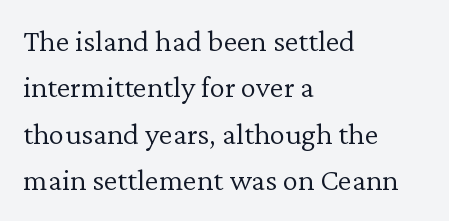
{"serif": "yes", "italic": "no", "bold": "no", "weight": "light", "width": "normal", "stroke_contrast": "low", "x_height": "medium", "monospaced": "no", "underline": "no", "align": "left", "line_spacing": "normal", "line_spacing_ratio": 1.5, "letter_spacing": "normal", "letter_spacing_em": 0.0, "glyph_px": 31}
